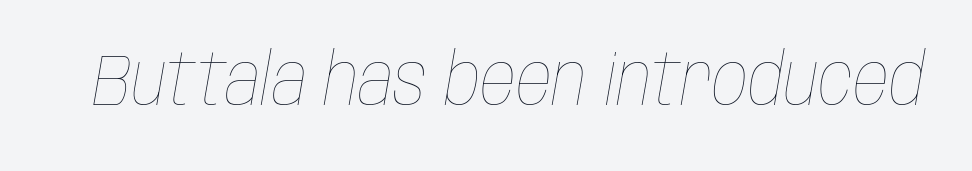
The image shows 71 px thin, condensed type, italic (leaning right); set normal letter spacing, not underlined; low stroke contrast and a large x-height.
